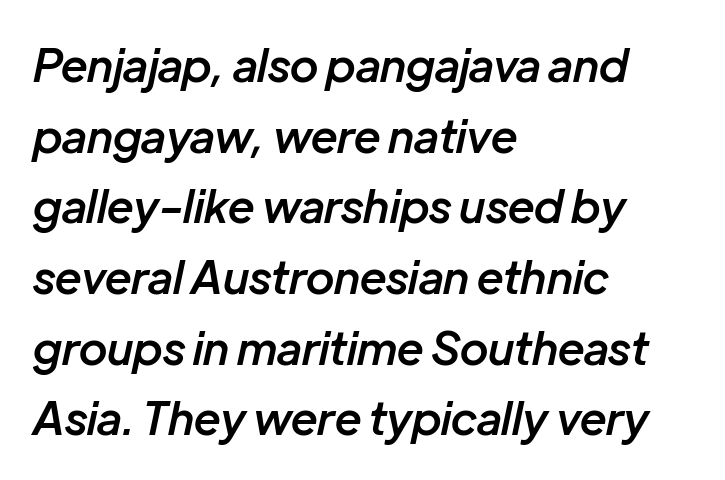
Compared with typical body copy, the letter spacing here is the same. A typesetter would call this proportional, since set widths differ per character. An italicized treatment has been applied to the whole sample. Semibold letterforms, between regular and bold. Horizontal bands of white between lines are of average thickness. Caption: multi-line text, flush left, ragged right.
